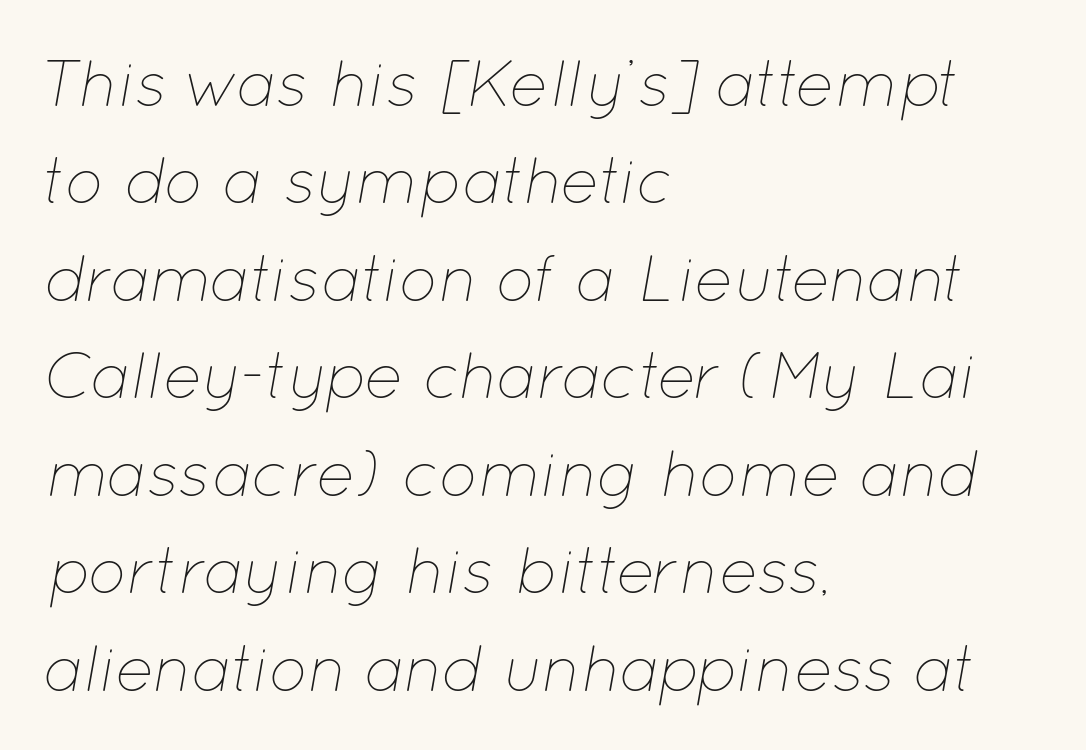
Q: Is the text bold? A: No.
Q: Is the text italic (slanted)? A: Yes, it leans right by about 12 degrees.
Q: Is the text underlined? A: No.
Q: How is the paragraph aligned? A: Left-aligned.
Q: Is the spacing between letters normal or unusually wide? A: Normal.
Q: Is the spacing between lines tight, normal or loose? A: Normal.
Q: Width (condensed, normal, or wide)? A: Normal.
Q: Stroke contrast? A: Low.
Q: x-height? A: Medium.
Q: Monospaced? A: No.
